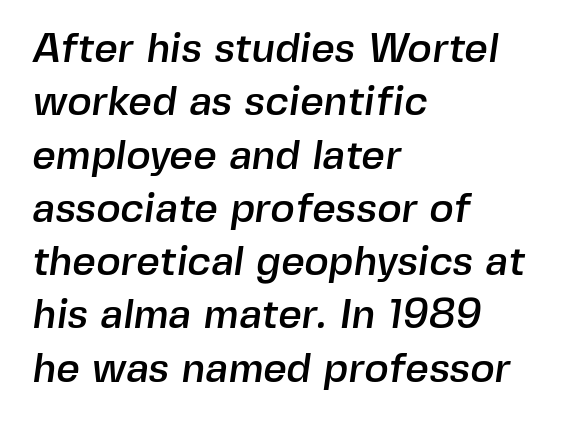
{"serif": "no", "width": "normal", "x_height": "medium", "monospaced": "no", "underline": "no", "align": "left", "line_spacing": "normal", "line_spacing_ratio": 1.3, "letter_spacing": "normal", "letter_spacing_em": 0.0, "glyph_px": 41}
